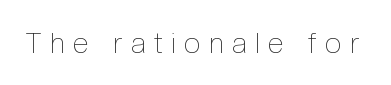
The image shows 29 px thin, condensed type, upright; set unusually wide letter spacing (+0.3 em), not underlined; a medium x-height.
